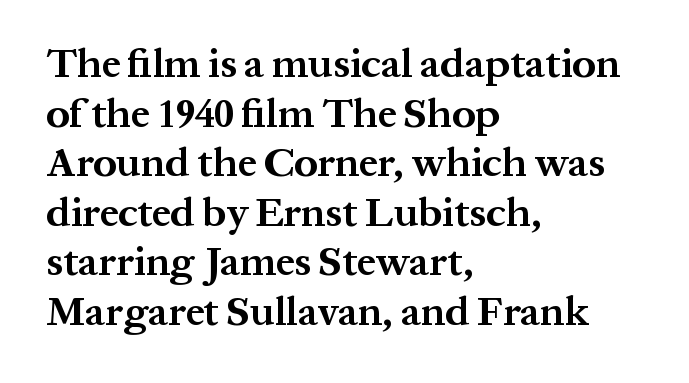
Q: Is the text bold? A: Yes.
Q: Is the text italic (slanted)? A: No, it is upright.
Q: Is the typeface a serif or a sans-serif typeface? A: Serif.
Q: Is the text underlined? A: No.
Q: How is the paragraph aligned? A: Left-aligned.
Q: Is the spacing between letters normal or unusually wide? A: Normal.
Q: Width (condensed, normal, or wide)? A: Normal.
Q: Stroke contrast? A: Medium.
Q: x-height? A: Medium.
Q: Monospaced? A: No.
